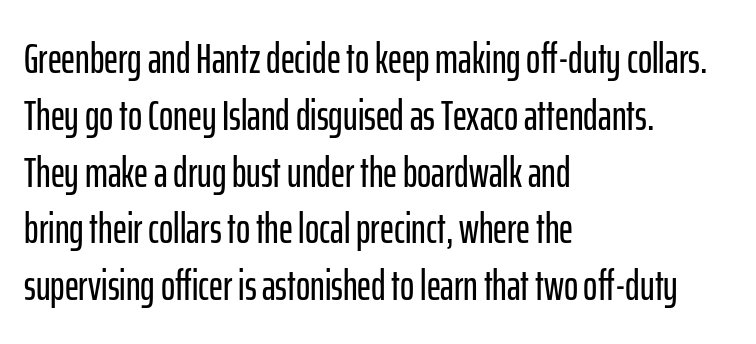
{"serif": "no", "italic": "no", "width": "condensed", "stroke_contrast": "low", "x_height": "medium", "monospaced": "no", "underline": "no", "align": "left", "line_spacing": "normal", "line_spacing_ratio": 1.32, "letter_spacing": "normal", "letter_spacing_em": 0.0, "glyph_px": 43}
